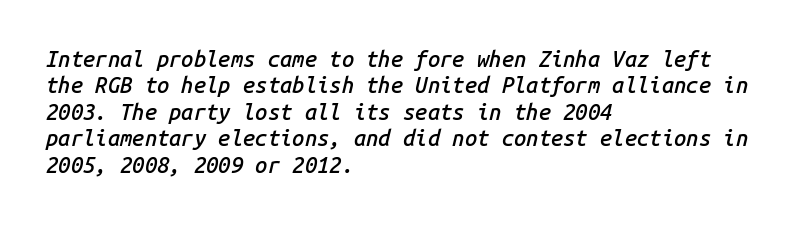
Q: Is the text bold? A: Semi-bold.
Q: Is the text italic (slanted)? A: Yes, it leans right by about 14 degrees.
Q: Is the text underlined? A: No.
Q: How is the paragraph aligned? A: Left-aligned.
Q: Is the spacing between letters normal or unusually wide? A: Normal.
